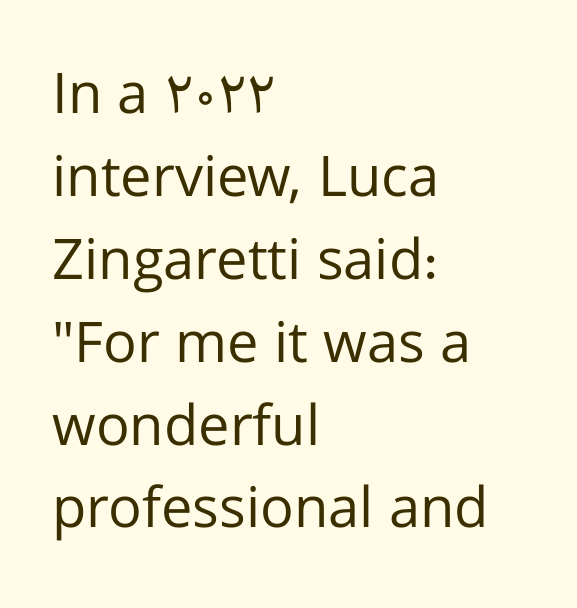
{"serif": "no", "italic": "no", "bold": "no", "weight": "regular", "width": "normal", "stroke_contrast": "low", "x_height": "medium", "monospaced": "no", "underline": "no", "align": "left", "line_spacing": "normal", "line_spacing_ratio": 1.48, "letter_spacing": "normal", "letter_spacing_em": 0.0, "glyph_px": 56}
